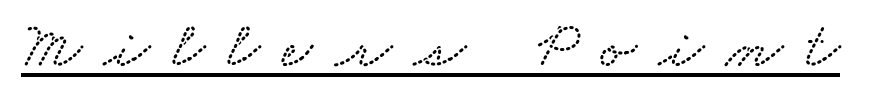
The image shows 66 px wide type; set unusually wide letter spacing (+0.34 em), underlined; low stroke contrast and a small x-height.
